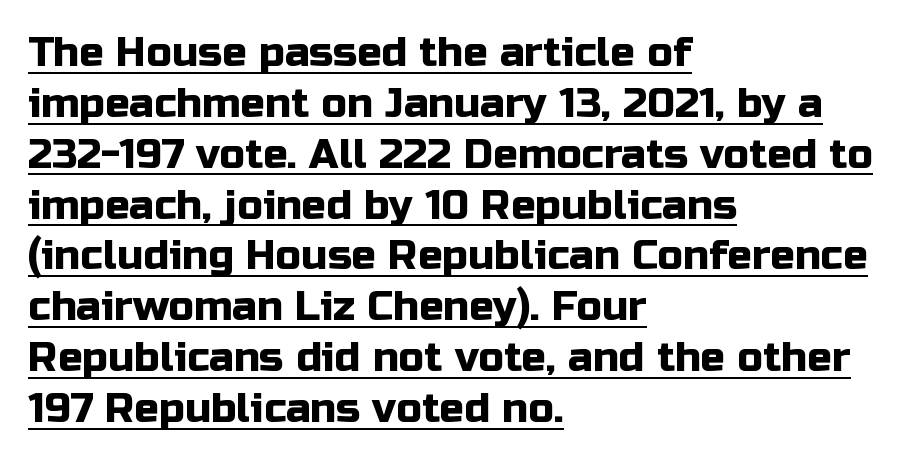
There is no visible air inserted between adjacent glyphs. Every row of glyphs begins at an identical x-position on the left. Varying glyph widths throughout — classic text-font behaviour. The sample's only ornament is a line tracing under the words. Style check: upright. The typeface chosen for these lines omits serifs.
